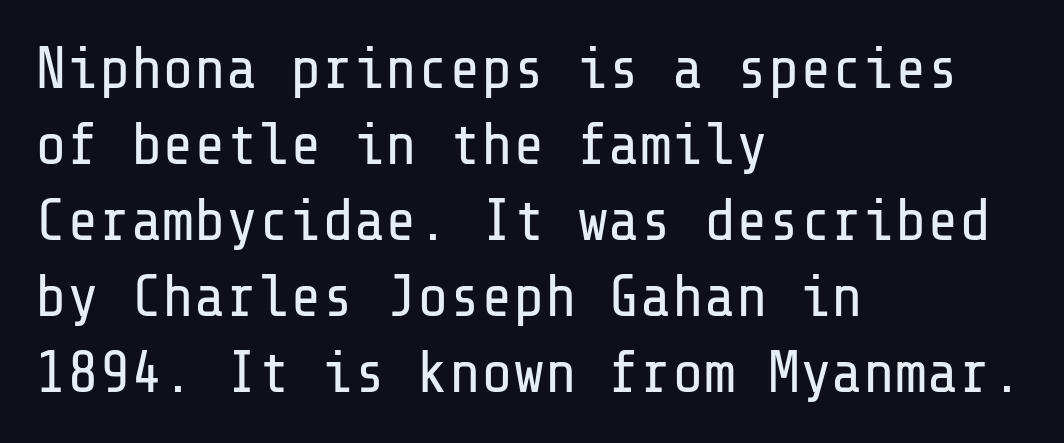
The image shows 59 px regular-weight sans-serif type, upright; set left-aligned, normal line spacing (1.29x), normal letter spacing, not underlined; low stroke contrast and a medium x-height.
